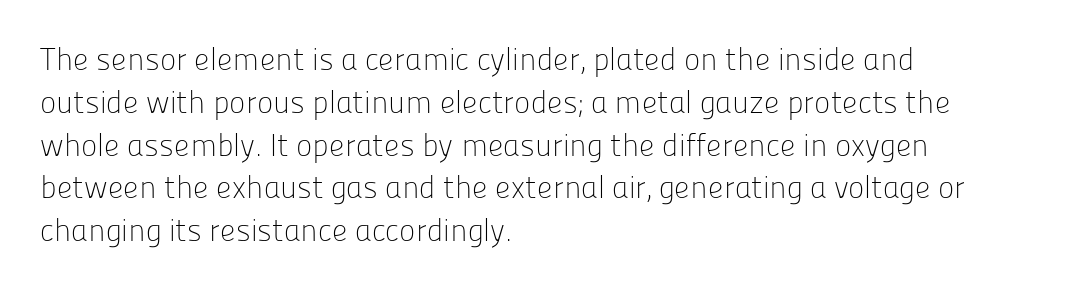
Compared with typical body copy, the letter spacing here is the same. These lines were composed using upright roman letters. Typographically, this falls in the sans-serif category. This sample has the flowing, uneven cadence of proportional lettering. These lines sit exactly where default settings would place them. No word sits above an underline.
